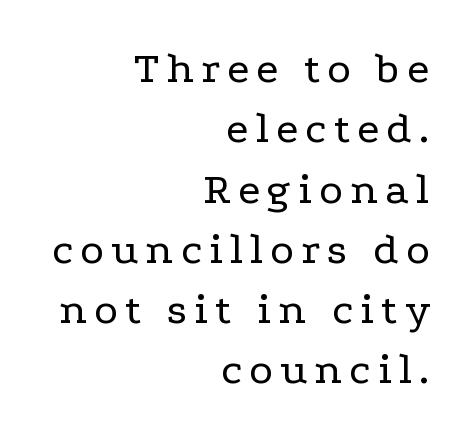
Interline gaps are of average width in this sample. Notice how the stems are strictly vertical — no italics here. No extra ink here — the face is not bold. Anything drawn beneath the words? Only blank space. The lines are quadded right.
